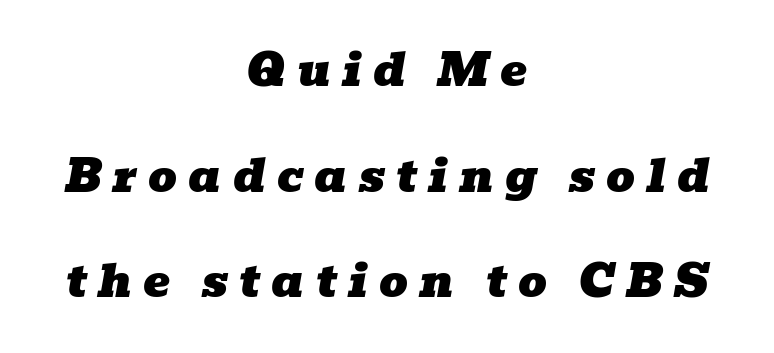
Where is the straight margin? There isn't one; the lines are centered. The face used here is proportionally spaced, like ordinary book or web type. Just letters on the line, the space beneath them empty. Slanted lettering throughout. Check where the strokes stop: tiny serifs finish them off.
